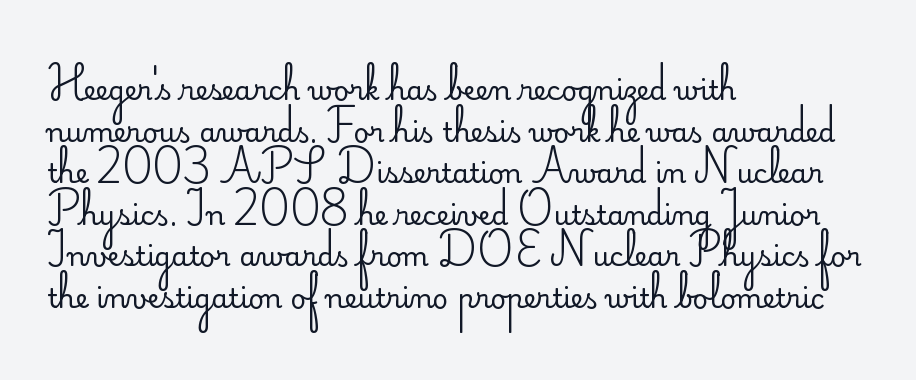
{"italic": "no", "bold": "no", "underline": "no", "align": "left", "line_spacing": "normal", "line_spacing_ratio": 1.54, "letter_spacing": "normal", "letter_spacing_em": 0.0, "glyph_px": 27}
